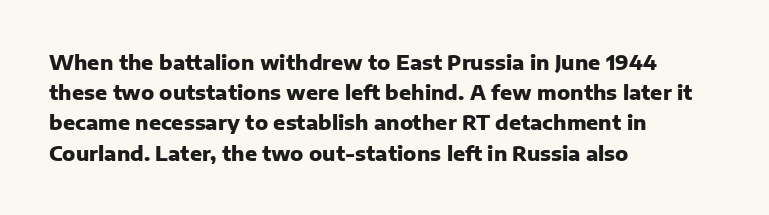
{"italic": "no", "bold": "yes", "underline": "no", "align": "left", "line_spacing": "normal", "line_spacing_ratio": 1.51, "letter_spacing": "normal", "letter_spacing_em": 0.0, "glyph_px": 20}
